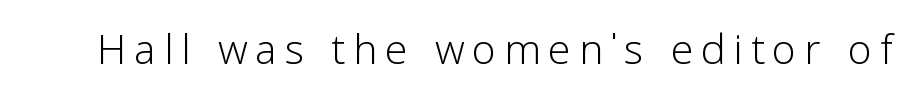
A typesetter would label this face a sans. Posture: upright roman. These lines are rendered in a variable-pitch font. Letters have the restrained weight of plain body copy at most. The baseline area is clear.
